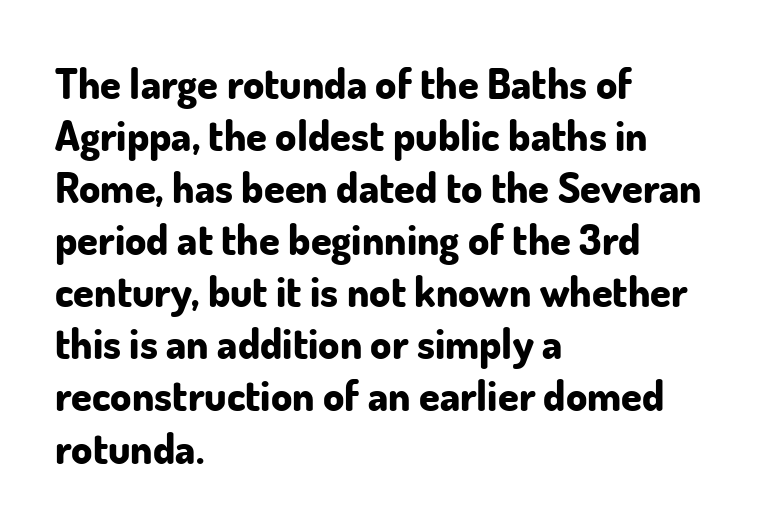
Character widths vary here, with narrow letters taking less room than wide ones. Short and long lines alike share a common starting point at left. This sample uses plain, unmodified letter spacing. Only glyphs here, with clear space below each row. I'd call this a sans setting — the letters go barefoot.
